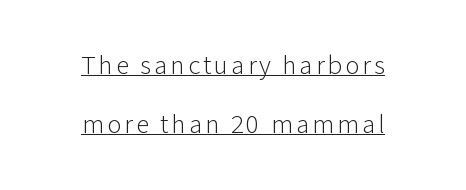
Q: Is the text bold? A: No.
Q: Is the text italic (slanted)? A: No, it is upright.
Q: Is the text underlined? A: Yes.
Q: How is the paragraph aligned? A: Centered.
Q: Is the spacing between lines tight, normal or loose? A: Loose.
